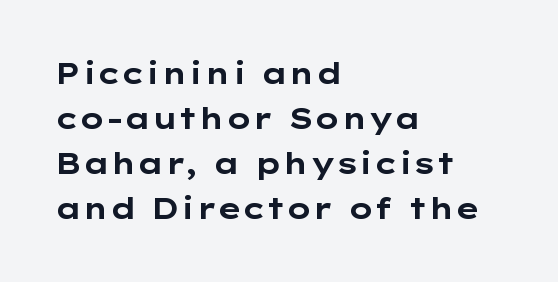
{"serif": "no", "italic": "no", "bold": "yes", "weight": "bold", "width": "wide", "stroke_contrast": "low", "x_height": "medium", "monospaced": "no", "underline": "no", "align": "left", "line_spacing": "normal", "line_spacing_ratio": 1.55, "letter_spacing": "normal", "letter_spacing_em": 0.0, "glyph_px": 29}
